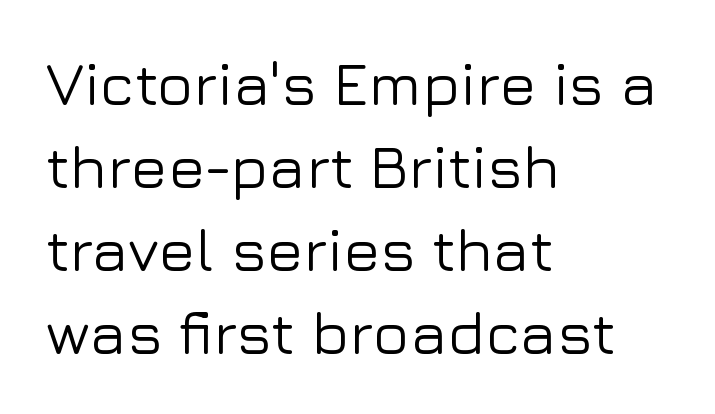
Q: Is the text italic (slanted)? A: No, it is upright.
Q: Is the typeface a serif or a sans-serif typeface? A: Sans-serif.
Q: Is the text underlined? A: No.
Q: How is the paragraph aligned? A: Left-aligned.
Q: Is the spacing between letters normal or unusually wide? A: Normal.
Q: Is the spacing between lines tight, normal or loose? A: Normal.
Q: Width (condensed, normal, or wide)? A: Normal.
Q: Stroke contrast? A: Low.
Q: x-height? A: Medium.
Q: Monospaced? A: No.
